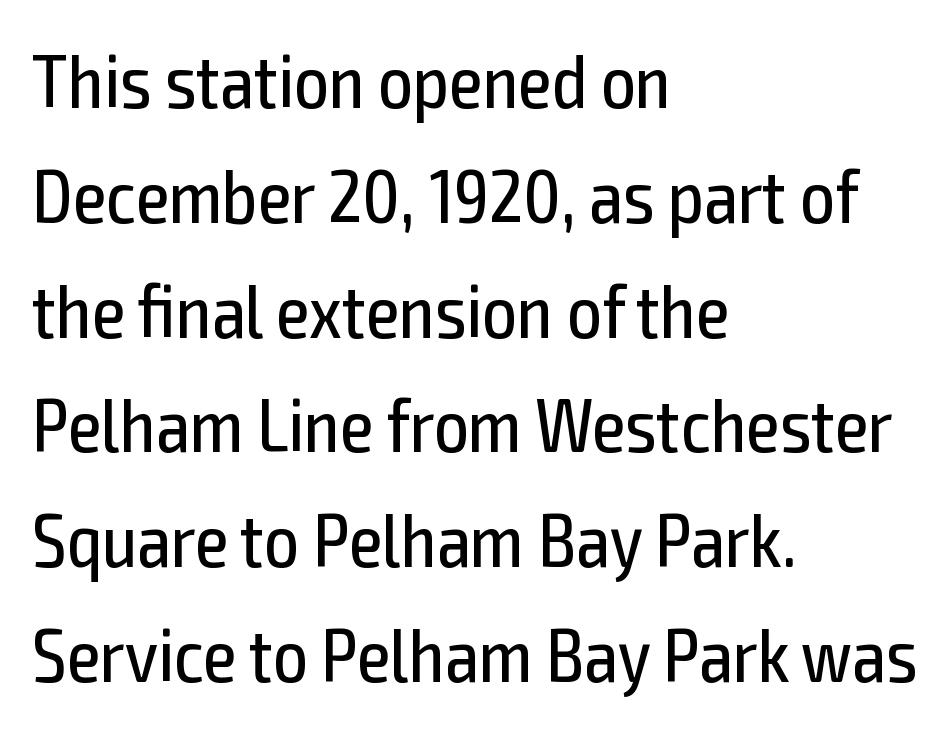
The strokes carry an ordinary text weight at most. Varying glyph widths throughout — classic text-font behaviour. Any mark beneath the type? The region is blank. The lettering stays uniformly vertical, giving the passage a roman look. Inter-character spacing is left at the font's built-in metrics.
